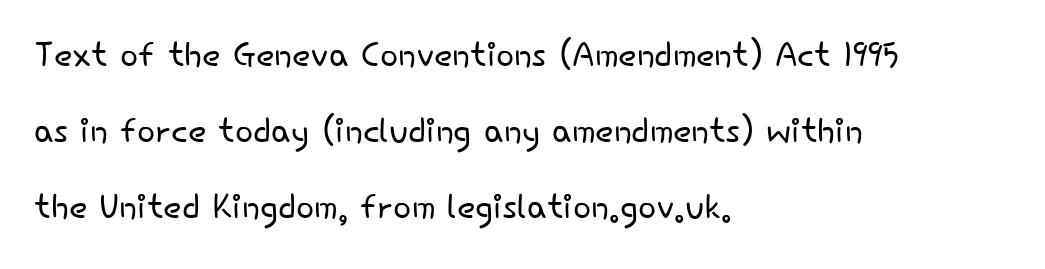
The paragraph has a hard left edge and a soft right edge. The characters display no serif detailing; their extremities are plain. Looks like regular typesetting: each glyph gets only the width it needs. Inter-character spacing is left at the font's built-in metrics. Check the space under the baseline: it is left empty. The characters are drawn with everyday or finer stroke widths.
